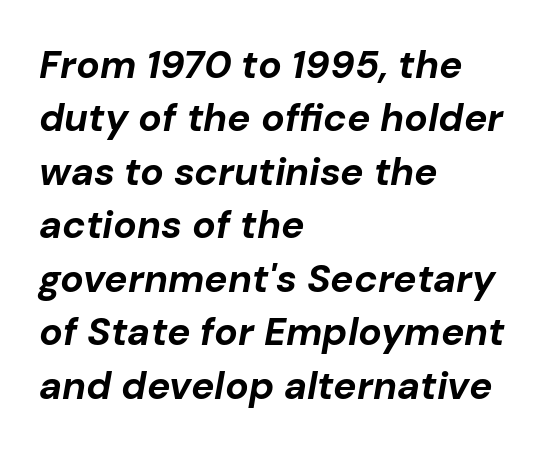
The letters advance in unequal steps, a hallmark of proportional type. The zone under the glyphs is completely vacant. Slant detected: the letters are inclined. Quick note: interline space is typical. Students, this is bold: see how much ink each stroke carries. Nothing unusual about the tracking: characters are spaced as the font intends.
